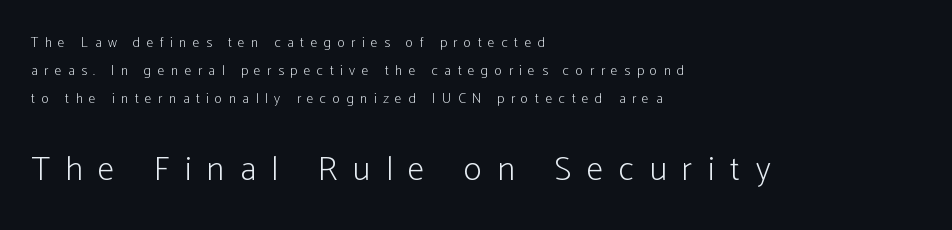
Q: Is the text bold? A: No.
Q: Is the text italic (slanted)? A: No, it is upright.
Q: Is the typeface a serif or a sans-serif typeface? A: Sans-serif.
Q: Is the text underlined? A: No.
Q: How is the paragraph aligned? A: Left-aligned.
Q: Is the spacing between letters normal or unusually wide? A: Unusually wide.
Q: Is the spacing between lines tight, normal or loose? A: Loose.
Q: Which block of text is set in a larger size, the first (top) or the second (bottom)? A: The second (bottom) one.
Q: Width (condensed, normal, or wide)? A: Condensed.
Q: Stroke contrast? A: Low.
Q: x-height? A: Medium.
Q: Monospaced? A: No.
